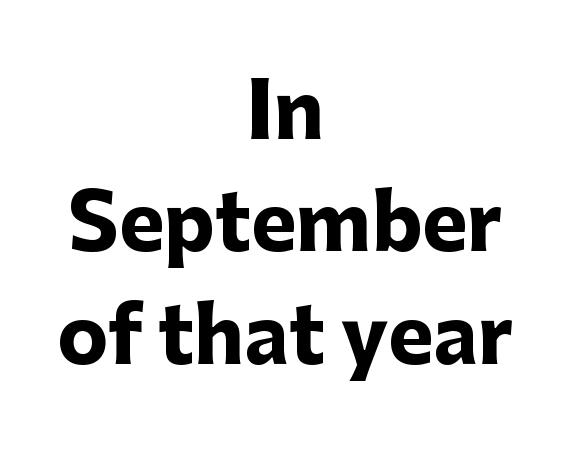
Q: Is the text bold? A: Yes.
Q: Is the text italic (slanted)? A: No, it is upright.
Q: Is the typeface a serif or a sans-serif typeface? A: Sans-serif.
Q: Is the text underlined? A: No.
Q: How is the paragraph aligned? A: Centered.
Q: Is the spacing between letters normal or unusually wide? A: Normal.
Q: Is the spacing between lines tight, normal or loose? A: Normal.
Q: Width (condensed, normal, or wide)? A: Normal.
Q: Stroke contrast? A: Low.
Q: x-height? A: Medium.
Q: Monospaced? A: No.
